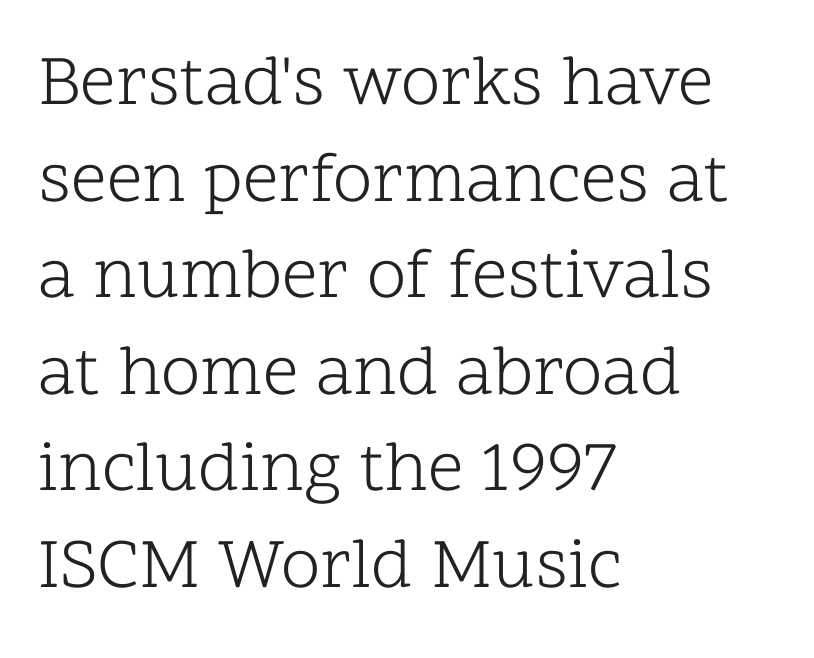
Q: Is the text bold? A: No.
Q: Is the text italic (slanted)? A: No, it is upright.
Q: Is the typeface a serif or a sans-serif typeface? A: Serif.
Q: Is the text underlined? A: No.
Q: How is the paragraph aligned? A: Left-aligned.
Q: Is the spacing between letters normal or unusually wide? A: Normal.
Q: Is the spacing between lines tight, normal or loose? A: Normal.
Q: Width (condensed, normal, or wide)? A: Normal.
Q: Stroke contrast? A: Low.
Q: x-height? A: Medium.
Q: Monospaced? A: No.
